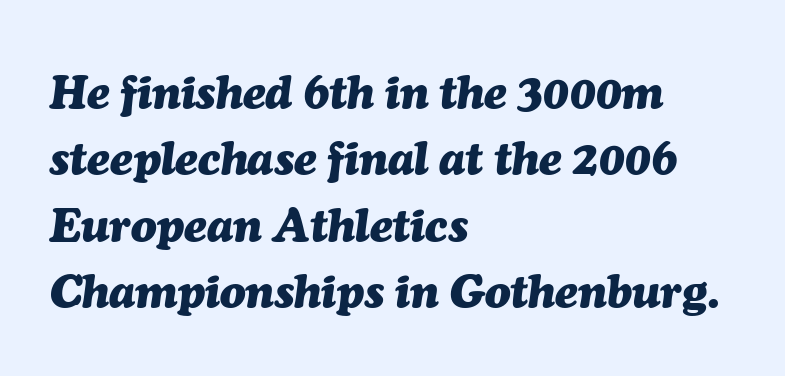
The compositor pushed each line to the left boundary. This sample has the flowing, uneven cadence of proportional lettering. The string is rendered with underlining switched off. Short note: letters normally spaced.
